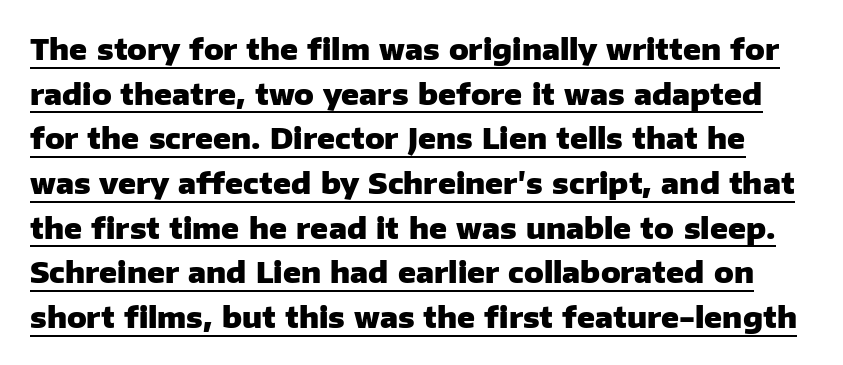
Regarding serifs, this sample does without them. This is heavy type, rendered in bold. Each letter keeps its own natural width here, so spacing adapts to shape. A typesetter would mark this as roman, not italic.
